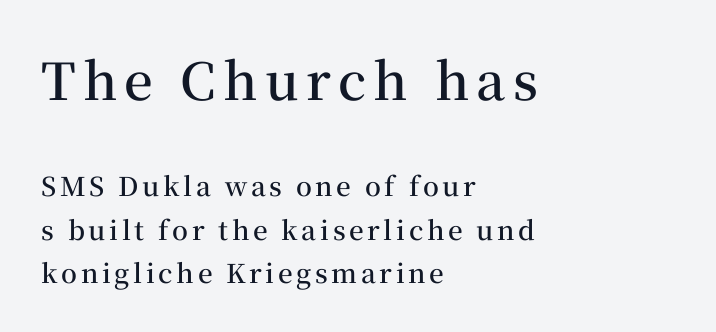
{"serif": "yes", "italic": "no", "bold": "semi", "weight": "semibold", "width": "normal", "stroke_contrast": "medium", "x_height": "medium", "monospaced": "no", "underline": "no", "align": "left", "line_spacing": "normal", "line_spacing_ratio": 1.66, "larger_block": "first", "size_ratio": 1.96, "glyph_px": 51}
